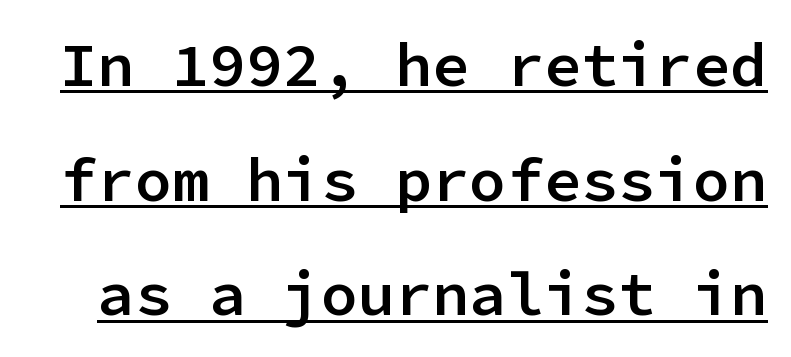
What kind of face is this? One without serifs — a sans. You can tell it's not italic because the verticals are truly vertical. Do the characters align in a grid? Yes, the font is monospaced. Decoration check: the copy is underlined.
